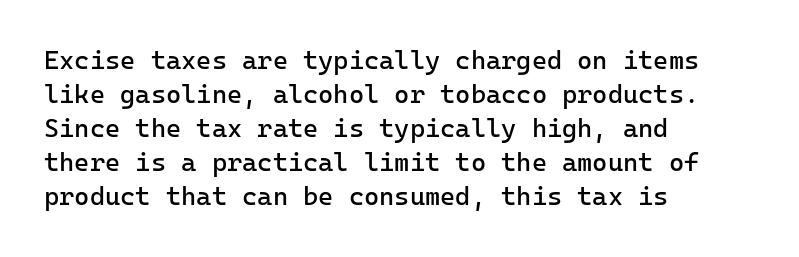
Q: Is the text bold? A: No.
Q: Is the text italic (slanted)? A: No, it is upright.
Q: Is the text underlined? A: No.
Q: How is the paragraph aligned? A: Left-aligned.
Q: Is the spacing between letters normal or unusually wide? A: Normal.
Q: Is the spacing between lines tight, normal or loose? A: Normal.
